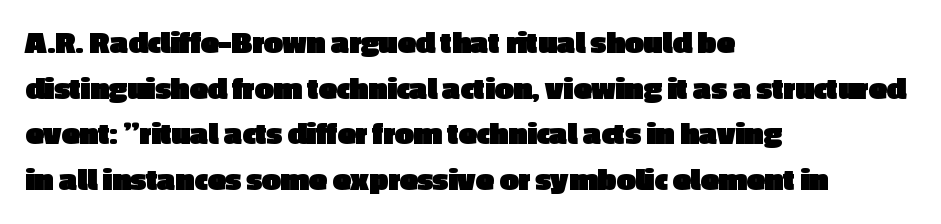
Tracking here is standard; glyphs follow each other at the usual distance. Vertical spacing — default. Nope, no serifs anywhere on these letters. The glyphs have the mass of a bold cut.
